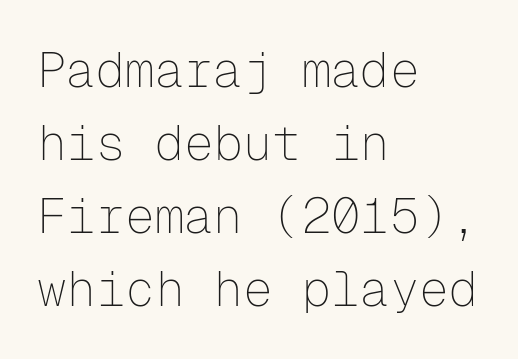
{"serif": "no", "italic": "no", "bold": "no", "weight": "thin", "width": "normal", "stroke_contrast": "low", "x_height": "medium", "monospaced": "yes", "underline": "no", "align": "left", "line_spacing": "normal", "line_spacing_ratio": 1.49, "letter_spacing": "normal", "letter_spacing_em": 0.0, "glyph_px": 49}
